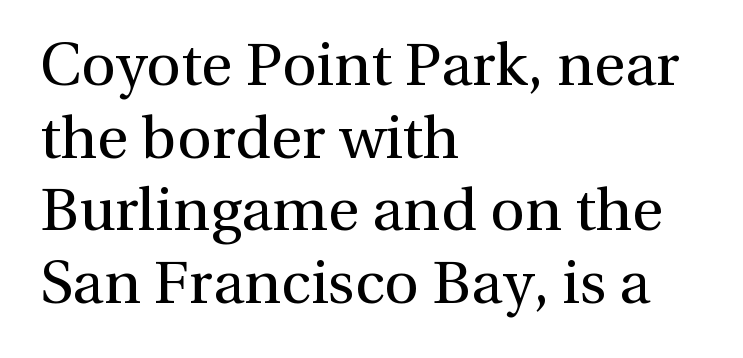
The image shows 60 px regular-weight serif type, upright; set left-aligned, line spacing 1.21x, normal letter spacing, not underlined; a medium x-height.
